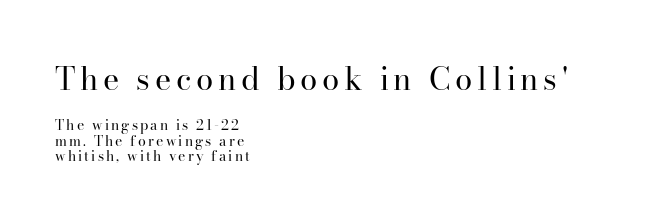
Q: Is the text bold? A: No.
Q: Is the text italic (slanted)? A: No, it is upright.
Q: Is the typeface a serif or a sans-serif typeface? A: Serif.
Q: Is the text underlined? A: No.
Q: How is the paragraph aligned? A: Left-aligned.
Q: Is the spacing between lines tight, normal or loose? A: Tight.
Q: Which block of text is set in a larger size, the first (top) or the second (bottom)? A: The first (top) one.
Q: Width (condensed, normal, or wide)? A: Normal.
Q: Stroke contrast? A: High.
Q: x-height? A: Small.
Q: Monospaced? A: No.
